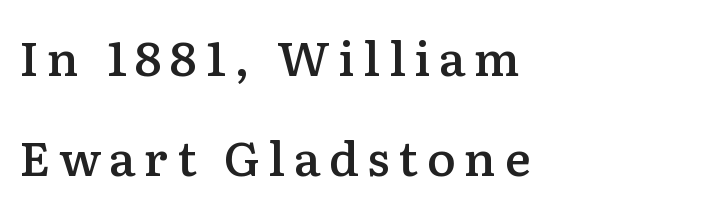
The image shows 48 px semibold serif type, upright; set left-aligned, loose line spacing (2.08x), not underlined; low stroke contrast and a medium x-height.
